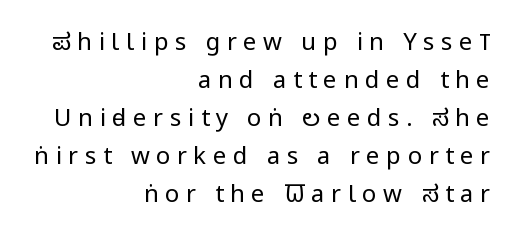
The image shows 24 px text type, upright; set right-aligned, normal line spacing (1.58x), unusually wide letter spacing (+0.27 em), not underlined.
